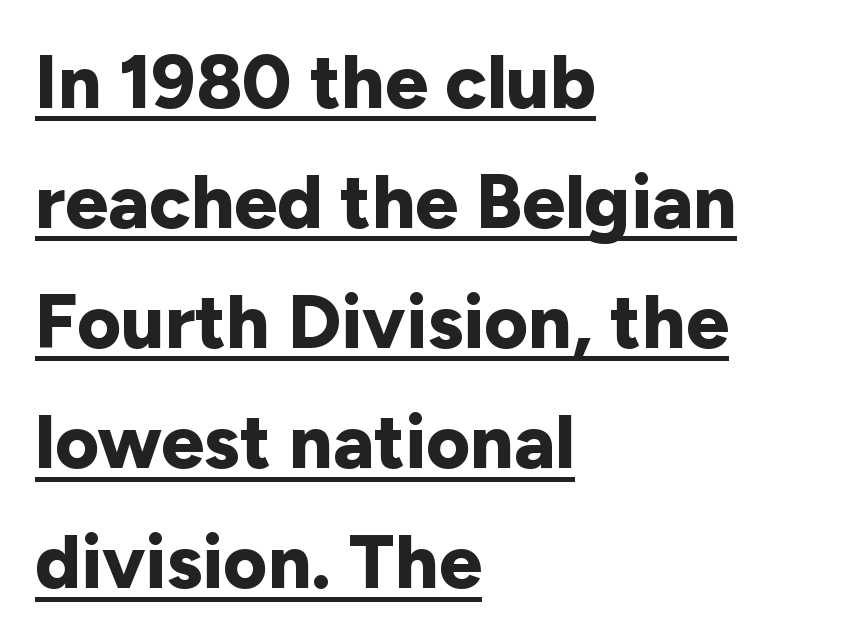
Q: Is the text bold? A: Yes.
Q: Is the text italic (slanted)? A: No, it is upright.
Q: Is the typeface a serif or a sans-serif typeface? A: Sans-serif.
Q: Is the text underlined? A: Yes.
Q: How is the paragraph aligned? A: Left-aligned.
Q: Is the spacing between letters normal or unusually wide? A: Normal.
Q: Is the spacing between lines tight, normal or loose? A: Normal.
Q: Width (condensed, normal, or wide)? A: Normal.
Q: Stroke contrast? A: Low.
Q: x-height? A: Medium.
Q: Monospaced? A: No.
